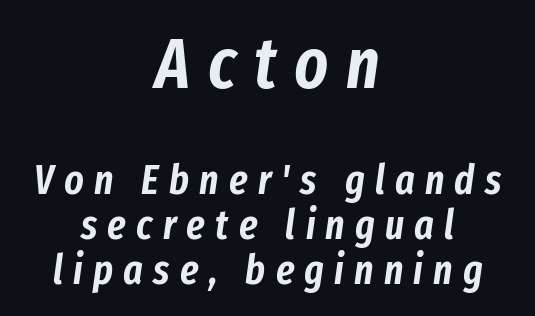
The image shows 71 px condensed type, italic (leaning right); set centered, tight line spacing (1.09x), unusually wide letter spacing (+0.25 em), not underlined; the first (top) block is 1.73x larger; low stroke contrast and a medium x-height.
